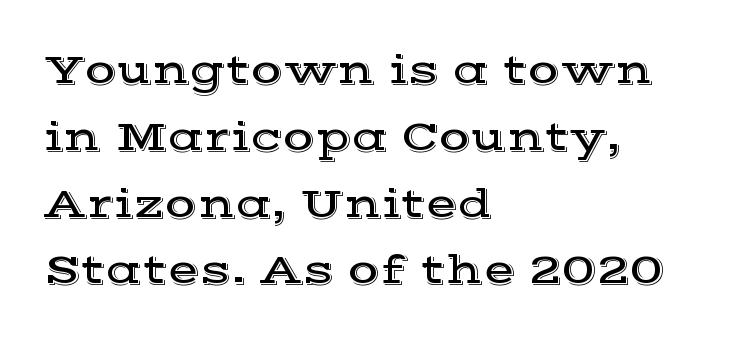
Q: Is the text italic (slanted)? A: No, it is upright.
Q: Is the typeface a serif or a sans-serif typeface? A: Serif.
Q: Is the text underlined? A: No.
Q: How is the paragraph aligned? A: Left-aligned.
Q: Is the spacing between letters normal or unusually wide? A: Normal.
Q: Is the spacing between lines tight, normal or loose? A: Normal.
Q: Width (condensed, normal, or wide)? A: Wide.
Q: x-height? A: Medium.
Q: Monospaced? A: No.
